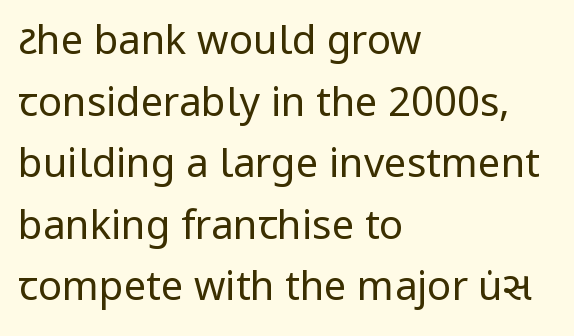
{"serif": "no", "italic": "no", "bold": "no", "weight": "regular", "width": "normal", "stroke_contrast": "low", "x_height": "medium", "monospaced": "no", "underline": "no", "align": "left", "line_spacing": "normal", "line_spacing_ratio": 1.54, "letter_spacing": "normal", "letter_spacing_em": 0.0, "glyph_px": 40}
